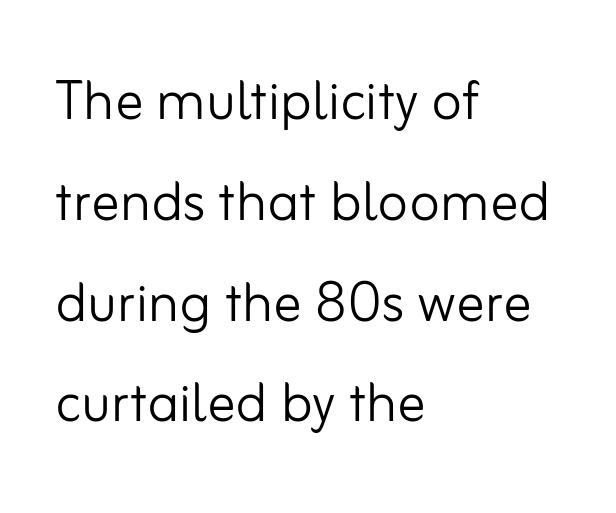
The image shows 71 px light sans-serif type, upright; set left-aligned, normal line spacing (1.42x), normal letter spacing, not underlined; low stroke contrast and a small x-height.
